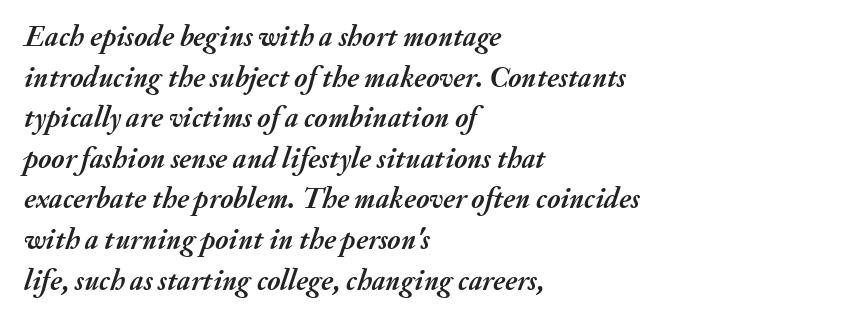
Q: Is the text bold? A: Yes.
Q: Is the text italic (slanted)? A: Yes, it leans right by about 20 degrees.
Q: Is the text underlined? A: No.
Q: How is the paragraph aligned? A: Left-aligned.
Q: Is the spacing between letters normal or unusually wide? A: Normal.
Q: Is the spacing between lines tight, normal or loose? A: Normal.
Q: Width (condensed, normal, or wide)? A: Normal.
Q: Stroke contrast? A: Medium.
Q: x-height? A: Small.
Q: Monospaced? A: No.
